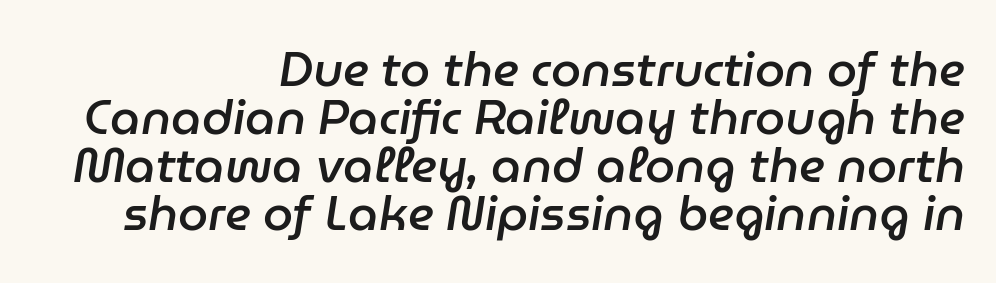
The image shows 48 px semibold type, italic (leaning right); set right-aligned, tight line spacing (1.0x), normal letter spacing, not underlined; low stroke contrast and a medium x-height.
